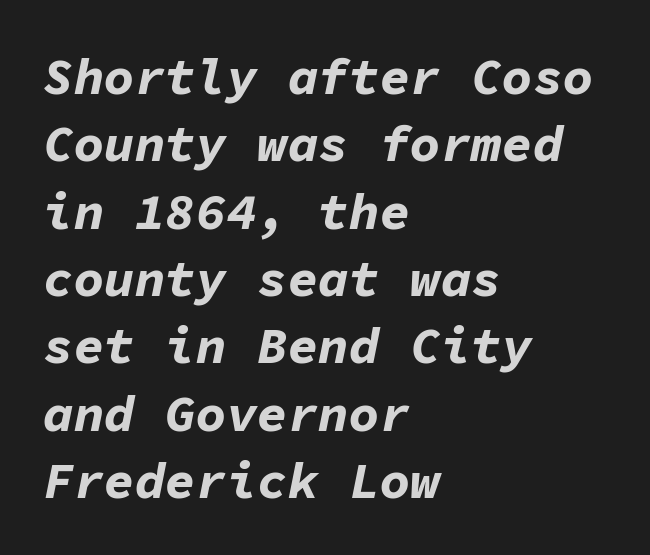
{"italic": "yes", "lean": "right", "slant_degrees": 11, "bold": "yes", "weight": "bold", "width": "normal", "stroke_contrast": "low", "x_height": "medium", "monospaced": "yes", "underline": "no", "align": "left", "line_spacing": "normal", "line_spacing_ratio": 1.32, "letter_spacing": "normal", "letter_spacing_em": 0.0, "glyph_px": 51}
